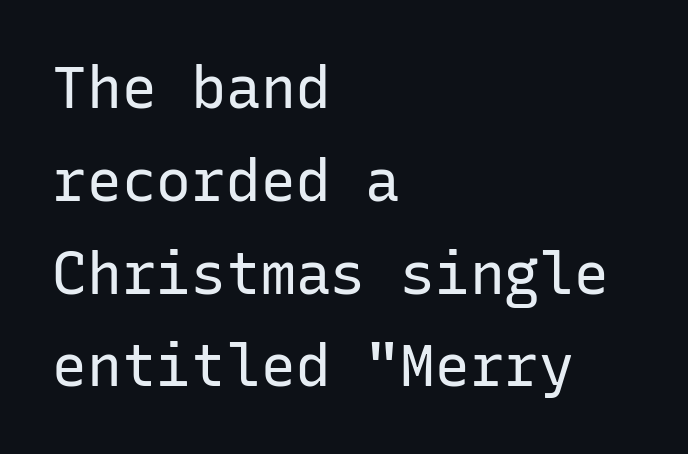
{"serif": "no", "italic": "no", "bold": "no", "weight": "regular", "width": "normal", "stroke_contrast": "low", "x_height": "medium", "monospaced": "yes", "underline": "no", "align": "left", "line_spacing": "normal", "line_spacing_ratio": 1.6, "letter_spacing": "normal", "letter_spacing_em": 0.0, "glyph_px": 58}
